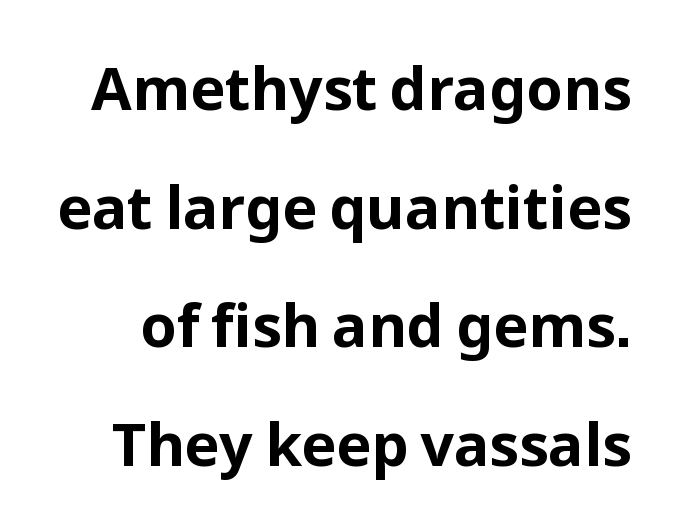
{"serif": "no", "italic": "no", "bold": "yes", "weight": "bold", "width": "normal", "stroke_contrast": "low", "x_height": "medium", "monospaced": "no", "underline": "no", "line_spacing": "loose", "line_spacing_ratio": 2.01, "letter_spacing": "normal", "letter_spacing_em": 0.0, "glyph_px": 59}
